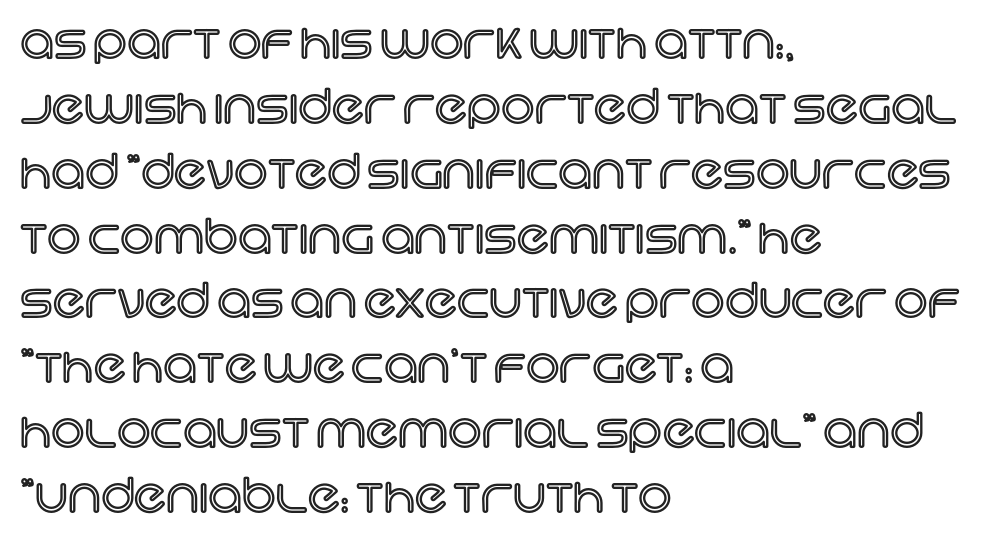
Q: Is the text italic (slanted)? A: No, it is upright.
Q: Is the text underlined? A: No.
Q: How is the paragraph aligned? A: Left-aligned.
Q: Is the spacing between letters normal or unusually wide? A: Normal.
Q: Is the spacing between lines tight, normal or loose? A: Normal.
Q: Width (condensed, normal, or wide)? A: Normal.
Q: x-height? A: Large.
Q: Monospaced? A: No.
